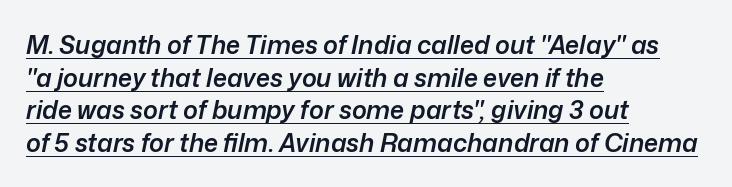
Q: Is the text bold? A: Semi-bold.
Q: Is the text italic (slanted)? A: Yes, it leans right by about 12 degrees.
Q: Is the text underlined? A: Yes.
Q: How is the paragraph aligned? A: Left-aligned.
Q: Is the spacing between letters normal or unusually wide? A: Normal.
Q: Is the spacing between lines tight, normal or loose? A: Normal.
